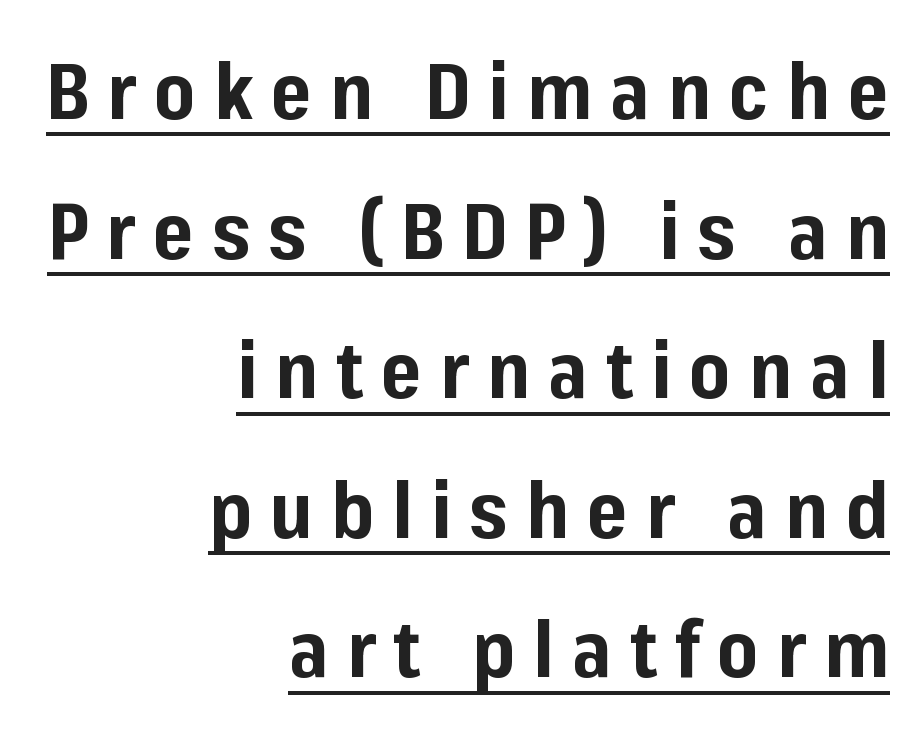
The image shows 78 px bold sans-serif type, upright; set right-aligned, line spacing 1.79x, unusually wide letter spacing (+0.23 em), underlined; low stroke contrast and a medium x-height.
